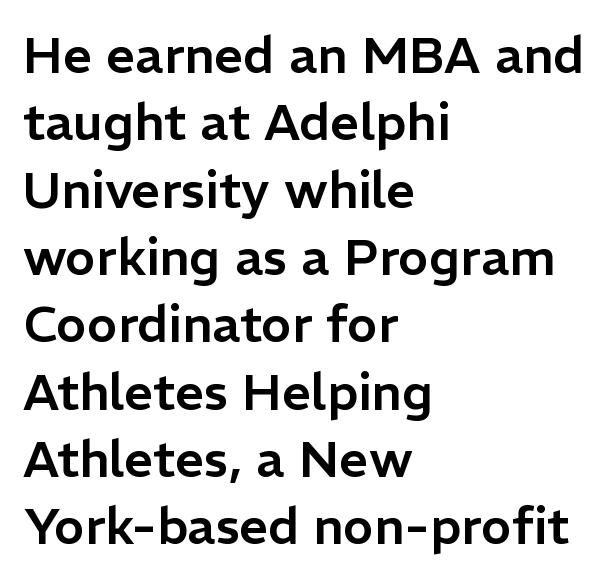
No italicization has been applied; the sample stays upright. The type is set solid horizontally, with unmodified tracking. In terms of letterform style, serifs are entirely absent. This sample keeps an unexceptional amount of space between lines. Quick note: underline off.
